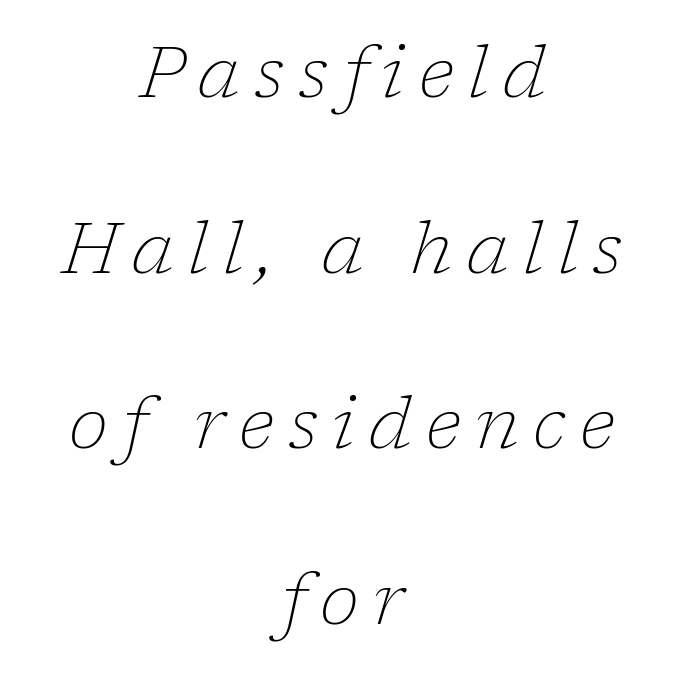
Q: Is the text bold? A: No.
Q: Is the text italic (slanted)? A: Yes, it leans right by about 17 degrees.
Q: Is the typeface a serif or a sans-serif typeface? A: Serif.
Q: Is the text underlined? A: No.
Q: How is the paragraph aligned? A: Centered.
Q: Is the spacing between letters normal or unusually wide? A: Unusually wide.
Q: Is the spacing between lines tight, normal or loose? A: Loose.
Q: Width (condensed, normal, or wide)? A: Normal.
Q: Stroke contrast? A: Low.
Q: x-height? A: Medium.
Q: Monospaced? A: No.
